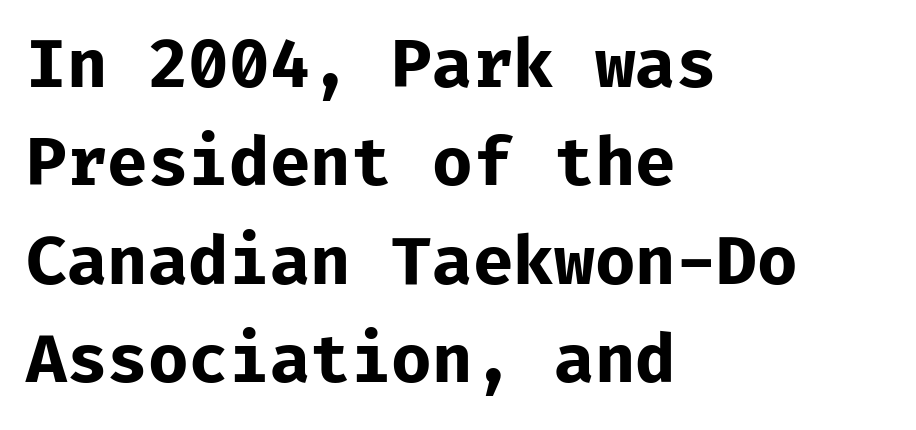
{"serif": "no", "italic": "no", "bold": "yes", "weight": "bold", "width": "normal", "stroke_contrast": "low", "x_height": "medium", "underline": "no", "align": "left", "line_spacing": "normal", "line_spacing_ratio": 1.49, "letter_spacing": "normal", "letter_spacing_em": 0.0, "glyph_px": 66}
